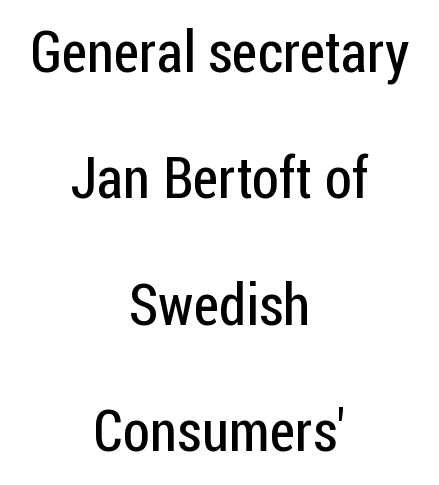
{"serif": "no", "italic": "no", "bold": "no", "weight": "regular", "width": "condensed", "stroke_contrast": "low", "x_height": "medium", "monospaced": "no", "underline": "no", "align": "center", "line_spacing": "loose", "line_spacing_ratio": 2.18, "letter_spacing": "normal", "letter_spacing_em": 0.0, "glyph_px": 58}
